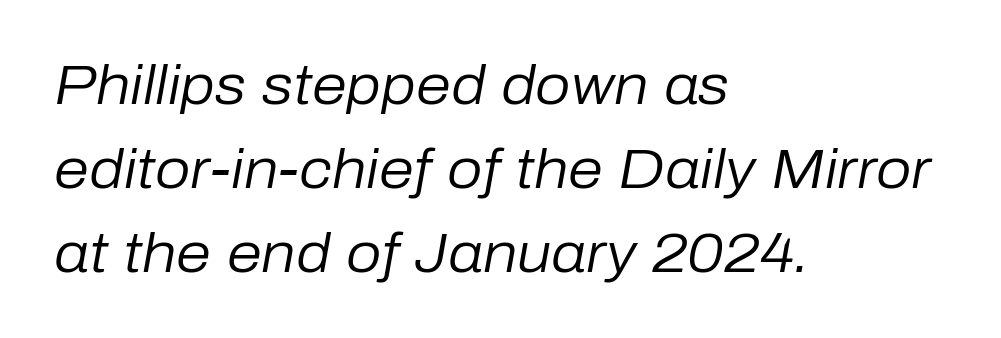
{"italic": "yes", "lean": "right", "slant_degrees": 10, "bold": "no", "weight": "regular", "width": "normal", "stroke_contrast": "low", "x_height": "medium", "monospaced": "no", "underline": "no", "align": "left", "line_spacing": "normal", "line_spacing_ratio": 1.5, "letter_spacing": "normal", "letter_spacing_em": 0.0, "glyph_px": 56}
